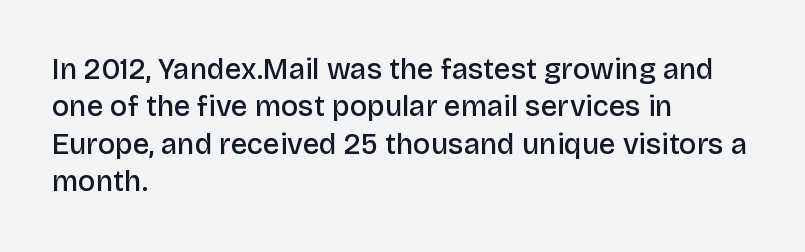
The image shows 29 px semibold sans-serif type, upright; set left-aligned, normal line spacing (1.29x), normal letter spacing, not underlined; low stroke contrast and a large x-height.
